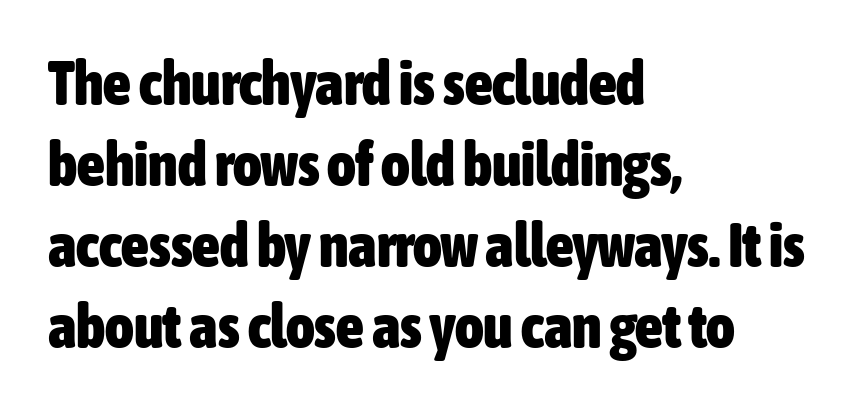
The image shows 61 px heavy, condensed sans-serif type, upright; set left-aligned, normal line spacing (1.33x), normal letter spacing, not underlined; low stroke contrast and a medium x-height.
